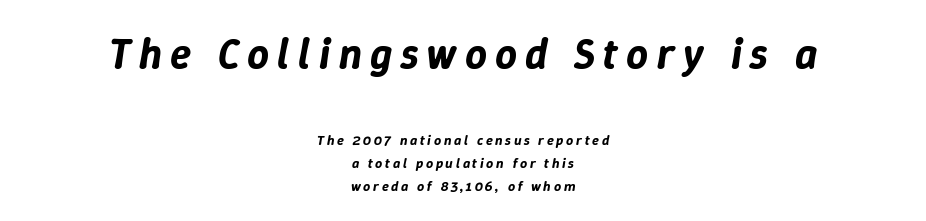
This block has exactly the height ordinary leading produces. The face used here is proportionally spaced, like ordinary book or web type. The foot of each line stays bare and open. The lines in this sample share a center point and differ in where they start and stop. Italic: yes, the glyphs are oblique.
